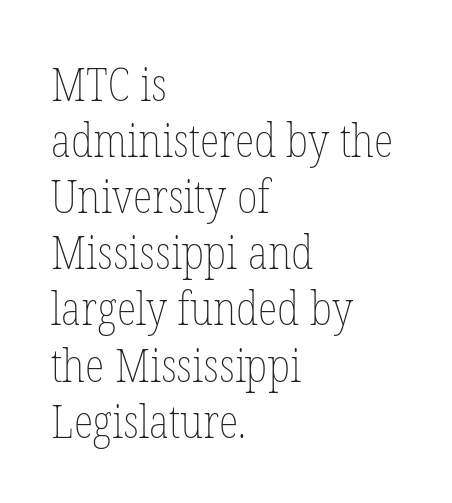
{"italic": "no", "bold": "no", "weight": "thin", "width": "condensed", "stroke_contrast": "low", "x_height": "medium", "monospaced": "no", "underline": "no", "align": "left", "line_spacing_ratio": 1.22, "letter_spacing": "normal", "letter_spacing_em": 0.0, "glyph_px": 46}
